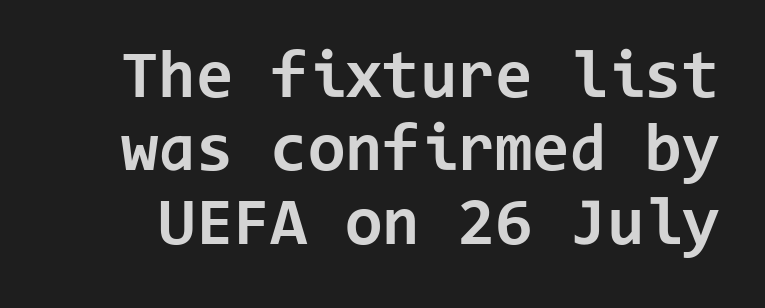
Q: Is the text bold? A: Yes.
Q: Is the text italic (slanted)? A: No, it is upright.
Q: Is the typeface a serif or a sans-serif typeface? A: Sans-serif.
Q: Is the text underlined? A: No.
Q: Is the spacing between letters normal or unusually wide? A: Normal.
Q: Is the spacing between lines tight, normal or loose? A: Tight.
Q: Width (condensed, normal, or wide)? A: Normal.
Q: Stroke contrast? A: Low.
Q: x-height? A: Medium.
Q: Monospaced? A: Yes.
